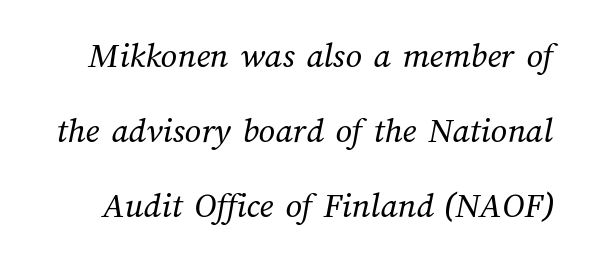
{"bold": "no", "weight": "regular", "width": "normal", "stroke_contrast": "medium", "x_height": "medium", "monospaced": "no", "underline": "no", "line_spacing": "loose", "line_spacing_ratio": 2.09, "letter_spacing": "normal", "letter_spacing_em": 0.0, "glyph_px": 36}
